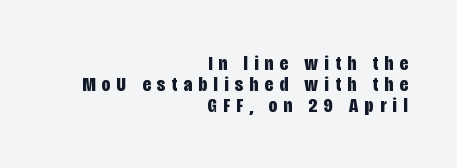
Heavy-handed strokes throughout: this text is bold. The space between consecutive lines is stingy. The axis of the letterforms is exactly vertical. How are the letters spaced? Widely, with obvious added tracking. Right-aligned paragraph, ragged on the left.
